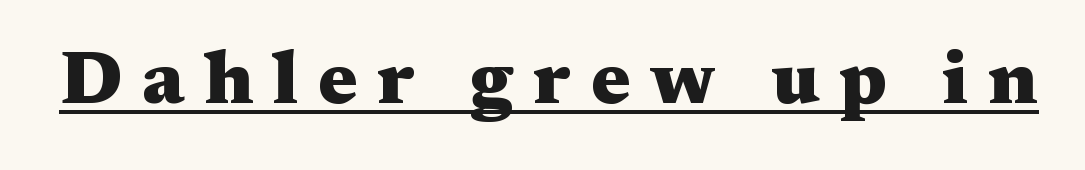
{"serif": "yes", "italic": "no", "bold": "yes", "weight": "heavy", "width": "wide", "stroke_contrast": "medium", "x_height": "medium", "monospaced": "no", "underline": "yes", "letter_spacing": "wide", "letter_spacing_em": 0.26, "glyph_px": 75}
